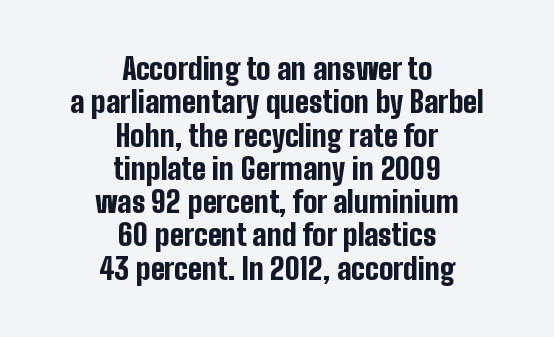
The image shows 30 px bold, condensed sans-serif type, upright; set centered, tight line spacing (1.11x), normal letter spacing, not underlined; low stroke contrast and a medium x-height.
